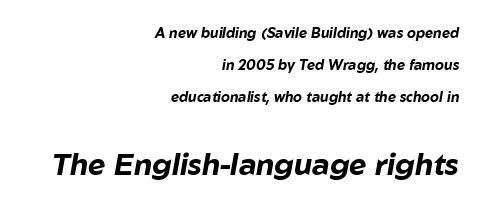
Q: Is the text bold? A: Yes.
Q: Is the text italic (slanted)? A: Yes, it leans right by about 10 degrees.
Q: Is the text underlined? A: No.
Q: How is the paragraph aligned? A: Right-aligned.
Q: Is the spacing between letters normal or unusually wide? A: Normal.
Q: Is the spacing between lines tight, normal or loose? A: Loose.
Q: Which block of text is set in a larger size, the first (top) or the second (bottom)? A: The second (bottom) one.
Q: Width (condensed, normal, or wide)? A: Normal.
Q: Stroke contrast? A: Low.
Q: x-height? A: Medium.
Q: Monospaced? A: No.
